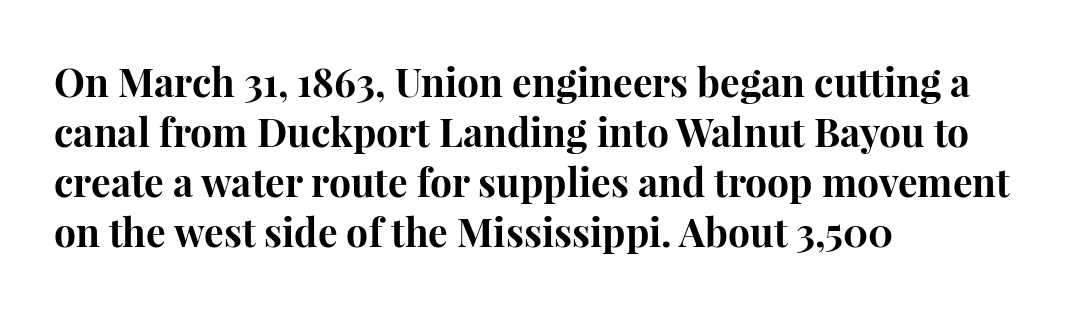
Q: Is the text bold? A: Yes.
Q: Is the text italic (slanted)? A: No, it is upright.
Q: Is the typeface a serif or a sans-serif typeface? A: Serif.
Q: Is the text underlined? A: No.
Q: How is the paragraph aligned? A: Left-aligned.
Q: Is the spacing between letters normal or unusually wide? A: Normal.
Q: Is the spacing between lines tight, normal or loose? A: Normal.
Q: Width (condensed, normal, or wide)? A: Normal.
Q: Stroke contrast? A: High.
Q: x-height? A: Medium.
Q: Monospaced? A: No.
